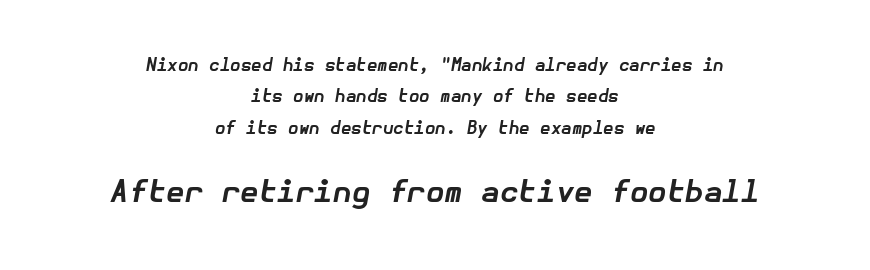
The image shows 30 px bold type, italic (leaning right); set centered, line spacing 1.85x, normal letter spacing, not underlined; the second (bottom) block is 1.76x larger; low stroke contrast and a medium x-height.
